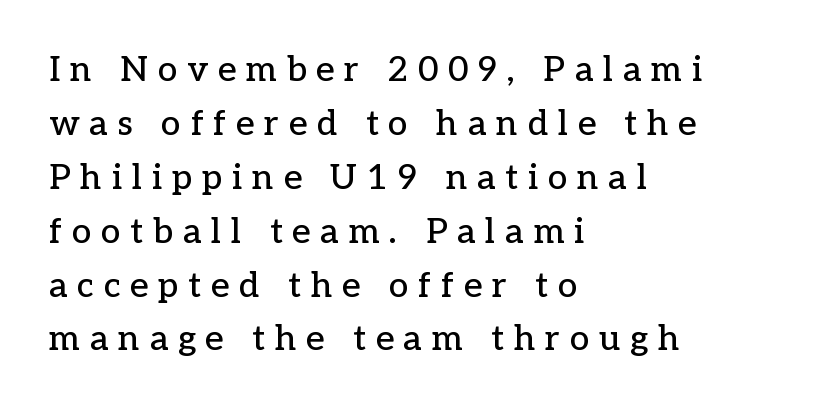
The type is letterspaced generously, with wide tracking. Stroke terminals: seriffed. Here the designer chose a conventional face with non-uniform glyph widths. Regular leading.
